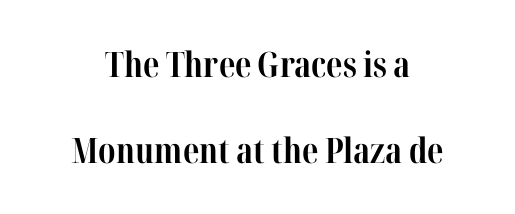
The image shows 35 px bold, condensed serif type, upright; set loose line spacing (2.47x), normal letter spacing, not underlined; high stroke contrast and a medium x-height.
